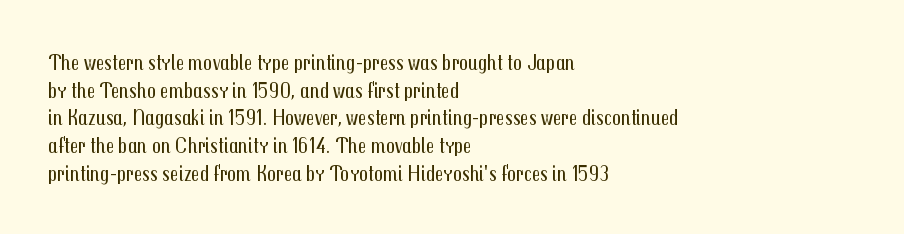
The image shows 22 px text type, upright; set left-aligned, normal line spacing (1.26x), normal letter spacing, not underlined.
